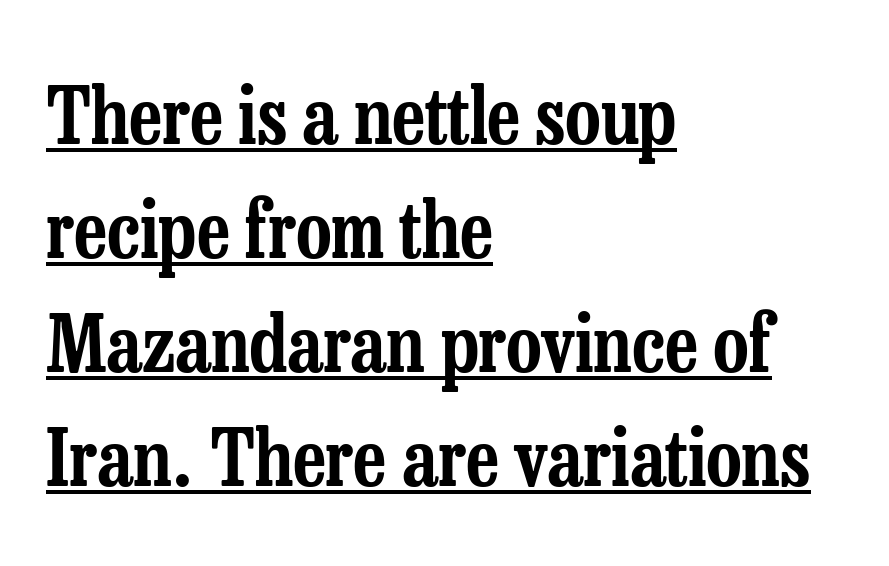
The image shows 78 px condensed serif type, upright; set left-aligned, normal line spacing (1.46x), normal letter spacing, underlined; low stroke contrast and a medium x-height.
